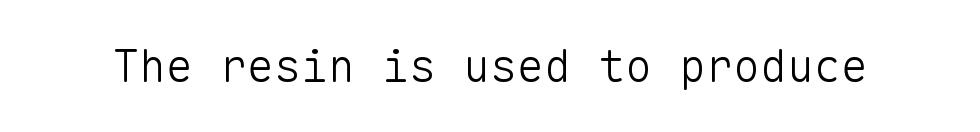
{"serif": "no", "italic": "no", "bold": "no", "weight": "light", "width": "normal", "stroke_contrast": "low", "x_height": "medium", "monospaced": "yes", "underline": "no", "letter_spacing": "normal", "letter_spacing_em": 0.0, "glyph_px": 45}
